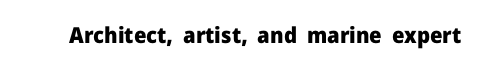
{"italic": "no", "bold": "yes", "underline": "no", "letter_spacing": "normal", "letter_spacing_em": 0.0, "glyph_px": 22}
